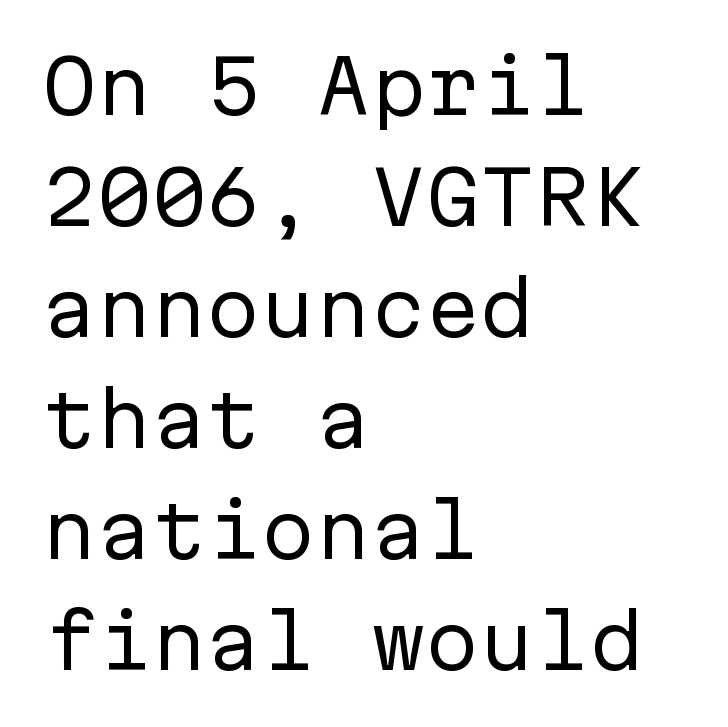
Here the designer chose a console-style face with uniform glyph widths. The letters carry no serifs — their stems end cleanly without finishing strokes. Each row of text sits above clean, open space. Nothing unusual about the tracking: characters are spaced as the font intends. Weight: in the light-to-regular range. Visually the block forms a straight wall on the left and a jagged coastline on the right.
